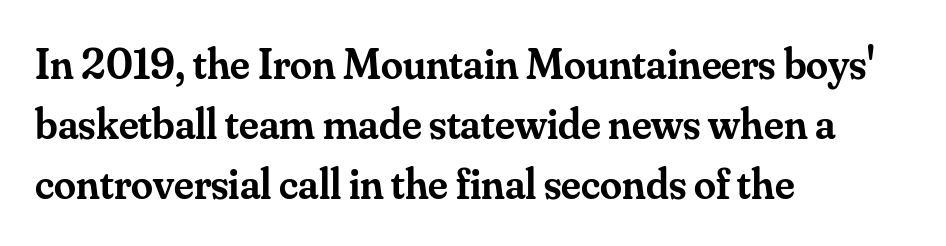
Italic? Not at all — the glyphs are vertical. Letter spacing: default. Do the characters align in a grid? No, the font is proportional. If you drew a ruler down the left edge, every line would touch it. Observe the serifs anchoring each vertical stroke in this sample. On the weight axis this lands at semibold, roughly 600.
